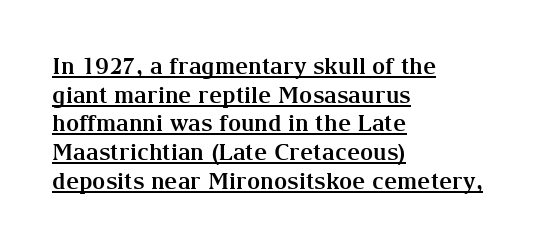
Q: Is the text bold? A: Yes.
Q: Is the text italic (slanted)? A: No, it is upright.
Q: Is the text underlined? A: Yes.
Q: How is the paragraph aligned? A: Left-aligned.
Q: Is the spacing between letters normal or unusually wide? A: Normal.
Q: Is the spacing between lines tight, normal or loose? A: Normal.
